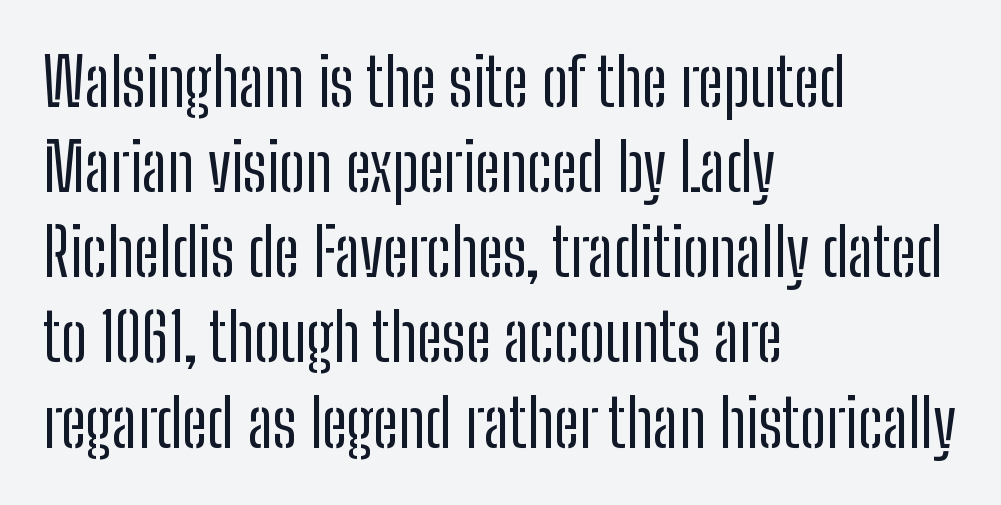
Q: Is the text bold? A: No.
Q: Is the text italic (slanted)? A: No, it is upright.
Q: Is the typeface a serif or a sans-serif typeface? A: Sans-serif.
Q: Is the text underlined? A: No.
Q: How is the paragraph aligned? A: Left-aligned.
Q: Is the spacing between letters normal or unusually wide? A: Normal.
Q: Is the spacing between lines tight, normal or loose? A: Normal.
Q: Width (condensed, normal, or wide)? A: Condensed.
Q: Stroke contrast? A: Low.
Q: x-height? A: Medium.
Q: Monospaced? A: No.
